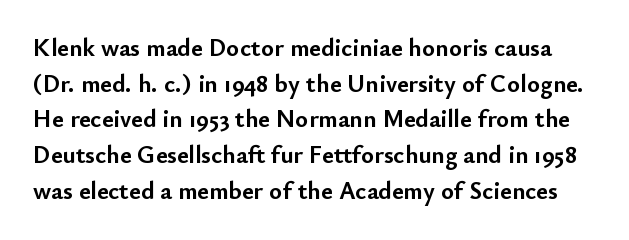
Q: Is the text bold? A: Yes.
Q: Is the text italic (slanted)? A: No, it is upright.
Q: Is the text underlined? A: No.
Q: Is the spacing between letters normal or unusually wide? A: Normal.
Q: Is the spacing between lines tight, normal or loose? A: Normal.
